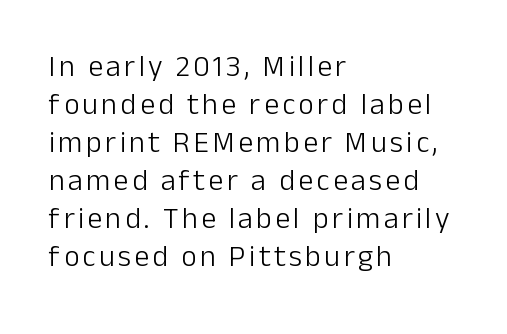
Q: Is the text bold? A: No.
Q: Is the text italic (slanted)? A: No, it is upright.
Q: Is the typeface a serif or a sans-serif typeface? A: Sans-serif.
Q: Is the text underlined? A: No.
Q: How is the paragraph aligned? A: Left-aligned.
Q: Is the spacing between lines tight, normal or loose? A: Normal.
Q: Width (condensed, normal, or wide)? A: Normal.
Q: Stroke contrast? A: Low.
Q: x-height? A: Medium.
Q: Monospaced? A: No.
